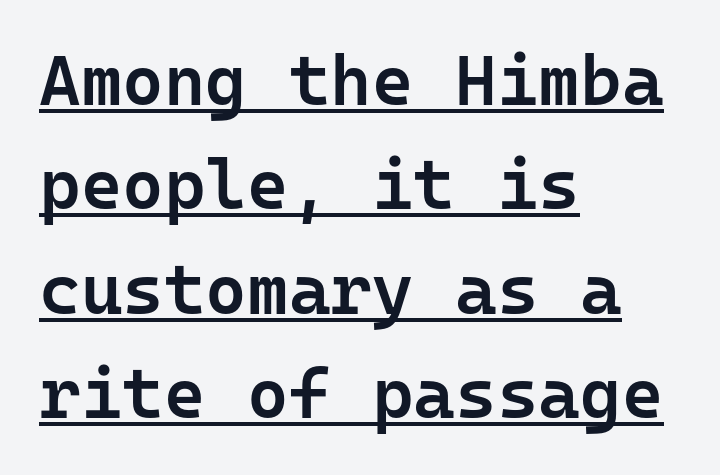
{"serif": "no", "italic": "no", "bold": "semi", "weight": "semibold", "width": "normal", "stroke_contrast": "low", "x_height": "medium", "monospaced": "yes", "underline": "yes", "align": "left", "line_spacing": "normal", "line_spacing_ratio": 1.47, "letter_spacing": "normal", "letter_spacing_em": 0.0, "glyph_px": 71}
